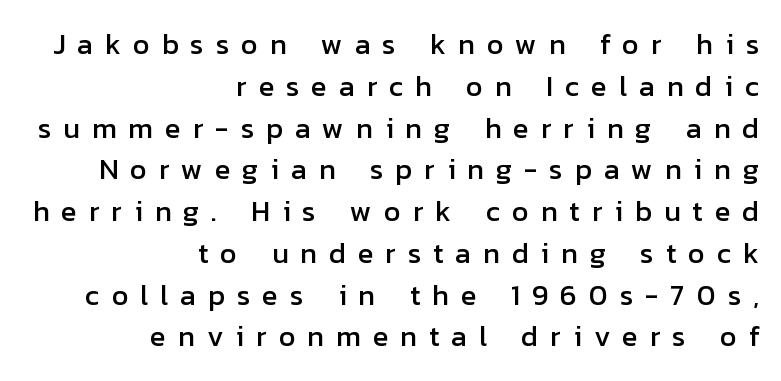
Q: Is the text italic (slanted)? A: No, it is upright.
Q: Is the typeface a serif or a sans-serif typeface? A: Sans-serif.
Q: Is the text underlined? A: No.
Q: How is the paragraph aligned? A: Right-aligned.
Q: Is the spacing between letters normal or unusually wide? A: Unusually wide.
Q: Is the spacing between lines tight, normal or loose? A: Normal.
Q: Width (condensed, normal, or wide)? A: Normal.
Q: Stroke contrast? A: Low.
Q: x-height? A: Medium.
Q: Monospaced? A: No.
